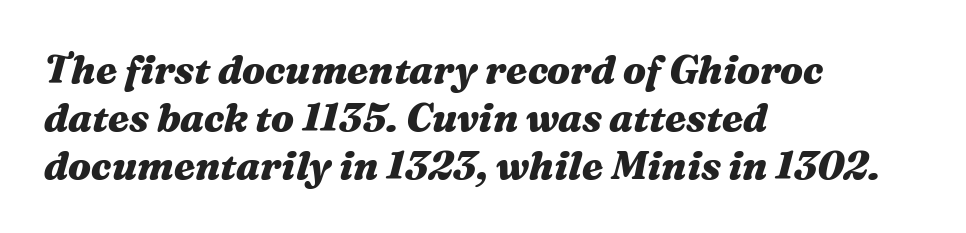
Q: Is the text bold? A: Yes.
Q: Is the text italic (slanted)? A: Yes, it leans right by about 16 degrees.
Q: Is the text underlined? A: No.
Q: How is the paragraph aligned? A: Left-aligned.
Q: Is the spacing between letters normal or unusually wide? A: Normal.
Q: Width (condensed, normal, or wide)? A: Wide.
Q: Stroke contrast? A: Medium.
Q: x-height? A: Medium.
Q: Monospaced? A: No.
